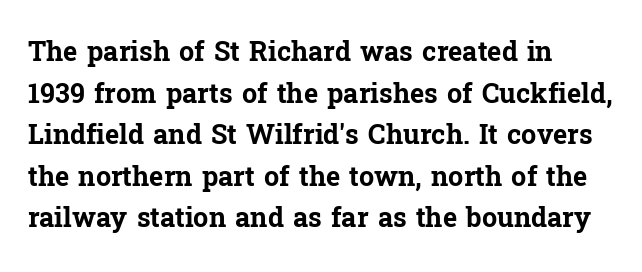
This sample keeps an unexceptional amount of space between lines. Which margin do the lines hug? The left one — the right edge is uneven. The specimen omits any rule beneath the text block's lines. Students, note that the glyphs here touch the page at normal intervals. This is heavy type, rendered in bold.
